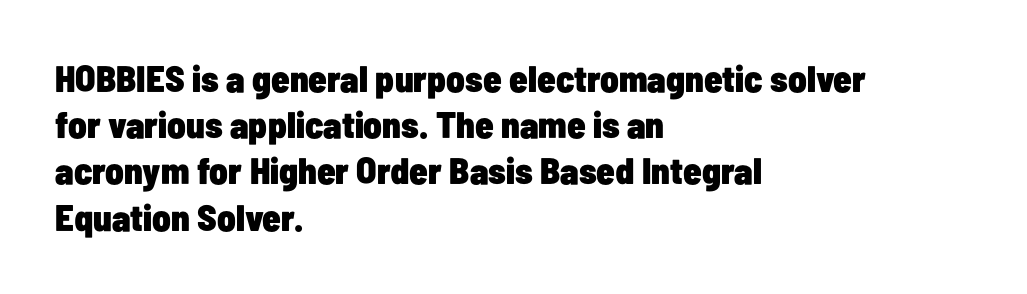
What stands out about the letter spacing? Nothing — it is the standard amount. Are there feet on the stems? There aren't — it's a sans. Note the varied advance widths — an 'i' is clearly narrower than an 'm'. The axis of the letterforms is exactly vertical. Vertical spacing — default.
